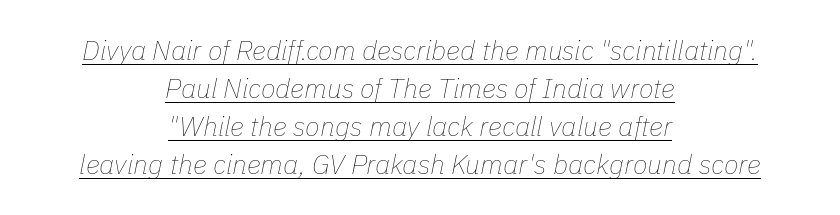
{"italic": "yes", "lean": "right", "slant_degrees": 11, "bold": "no", "underline": "yes", "align": "center", "line_spacing": "normal", "line_spacing_ratio": 1.41, "letter_spacing": "normal", "letter_spacing_em": 0.0, "glyph_px": 27}
